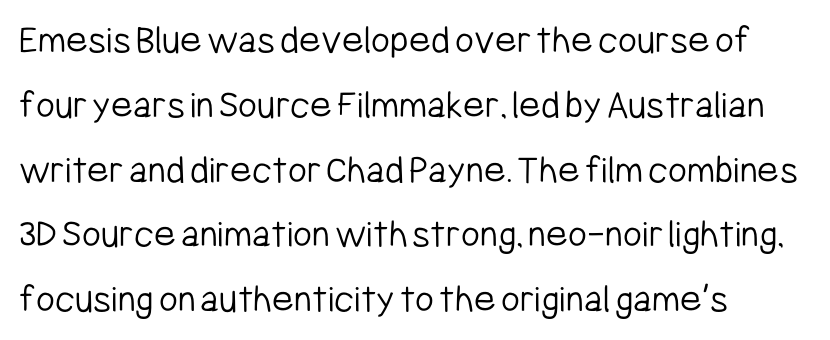
Q: Is the text bold? A: No.
Q: Is the text italic (slanted)? A: No, it is upright.
Q: Is the typeface a serif or a sans-serif typeface? A: Sans-serif.
Q: Is the text underlined? A: No.
Q: How is the paragraph aligned? A: Left-aligned.
Q: Is the spacing between letters normal or unusually wide? A: Normal.
Q: Is the spacing between lines tight, normal or loose? A: Normal.
Q: Width (condensed, normal, or wide)? A: Condensed.
Q: Stroke contrast? A: Low.
Q: x-height? A: Medium.
Q: Monospaced? A: No.
